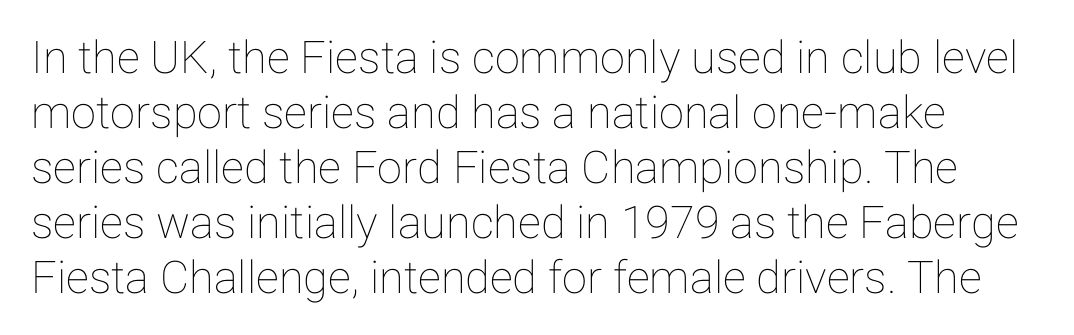
Q: Is the text italic (slanted)? A: No, it is upright.
Q: Is the text underlined? A: No.
Q: Is the spacing between letters normal or unusually wide? A: Normal.
Q: Width (condensed, normal, or wide)? A: Normal.
Q: Stroke contrast? A: Low.
Q: x-height? A: Medium.
Q: Monospaced? A: No.
